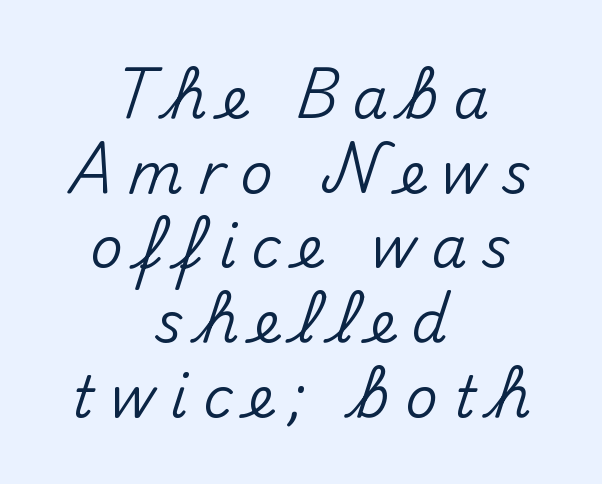
Clear beneath every line of the passage. Nope, no serifs anywhere on these letters. The gaps between neighbouring characters are conspicuously large. The rendering positions every line midway between the sides.
